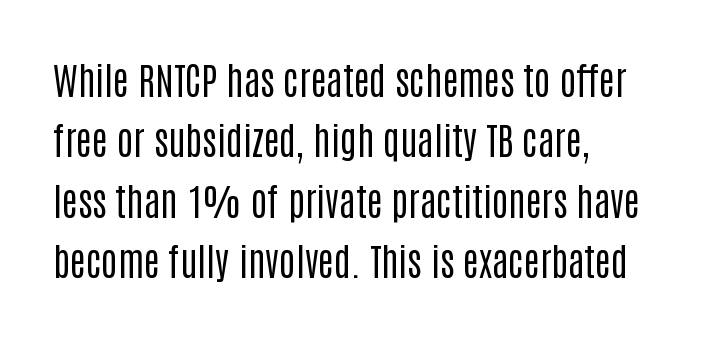
The line-height multiplier appears to be the usual default. A bare baseline throughout the passage. Short and long lines alike share a common starting point at left. On a weight scale, this lands at 450 or below. Do the letters lean? They stand straight. The rendering uses natural spacing where letterforms have individual widths.
